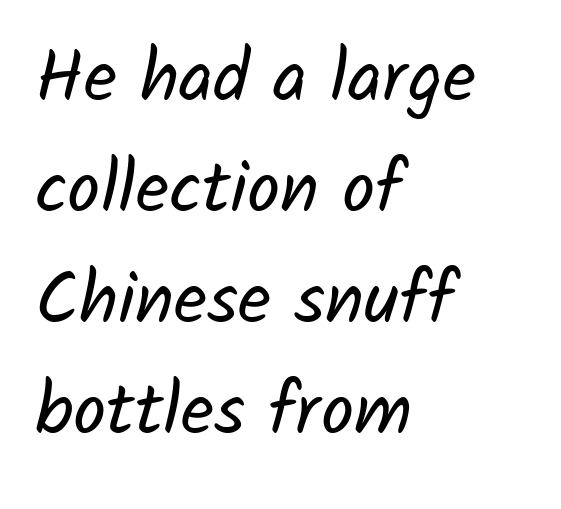
{"serif": "no", "bold": "no", "weight": "regular", "width": "normal", "stroke_contrast": "low", "x_height": "medium", "monospaced": "no", "underline": "no", "align": "left", "line_spacing": "normal", "line_spacing_ratio": 1.52, "letter_spacing": "normal", "letter_spacing_em": 0.0, "glyph_px": 73}
